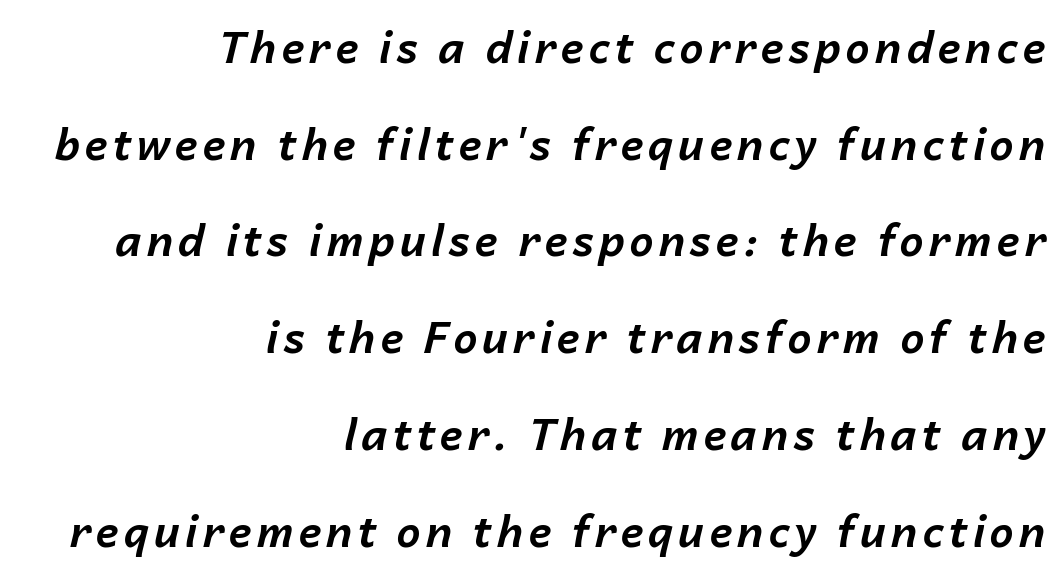
Q: Is the text bold? A: Yes.
Q: Is the text italic (slanted)? A: Yes, it leans right by about 14 degrees.
Q: Is the text underlined? A: No.
Q: How is the paragraph aligned? A: Right-aligned.
Q: Is the spacing between lines tight, normal or loose? A: Loose.
Q: Width (condensed, normal, or wide)? A: Normal.
Q: Stroke contrast? A: Low.
Q: x-height? A: Medium.
Q: Monospaced? A: No.
